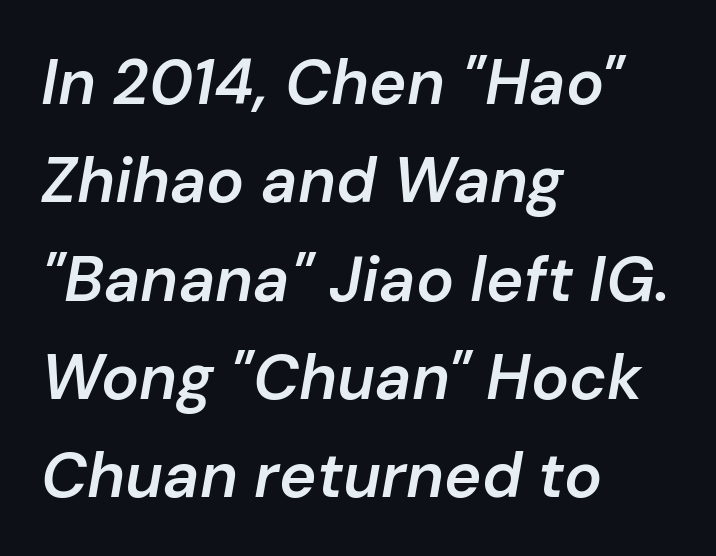
Q: Is the text bold? A: Semi-bold.
Q: Is the text italic (slanted)? A: Yes, it leans right by about 10 degrees.
Q: Is the text underlined? A: No.
Q: How is the paragraph aligned? A: Left-aligned.
Q: Is the spacing between letters normal or unusually wide? A: Normal.
Q: Is the spacing between lines tight, normal or loose? A: Normal.
Q: Width (condensed, normal, or wide)? A: Normal.
Q: Stroke contrast? A: Low.
Q: x-height? A: Medium.
Q: Monospaced? A: No.
